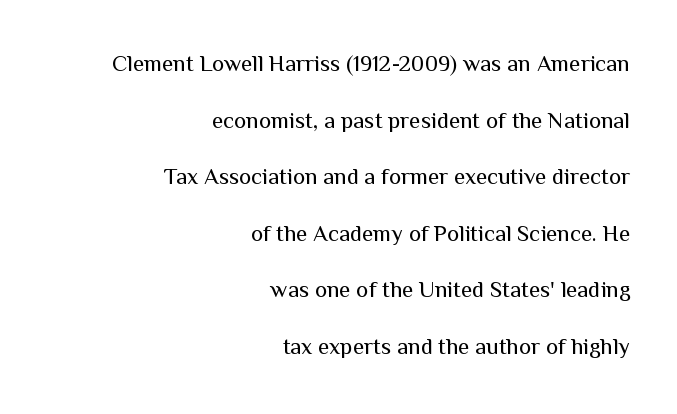
{"italic": "no", "bold": "no", "underline": "no", "align": "right", "line_spacing": "loose", "line_spacing_ratio": 2.46, "letter_spacing": "normal", "letter_spacing_em": 0.0, "glyph_px": 23}
